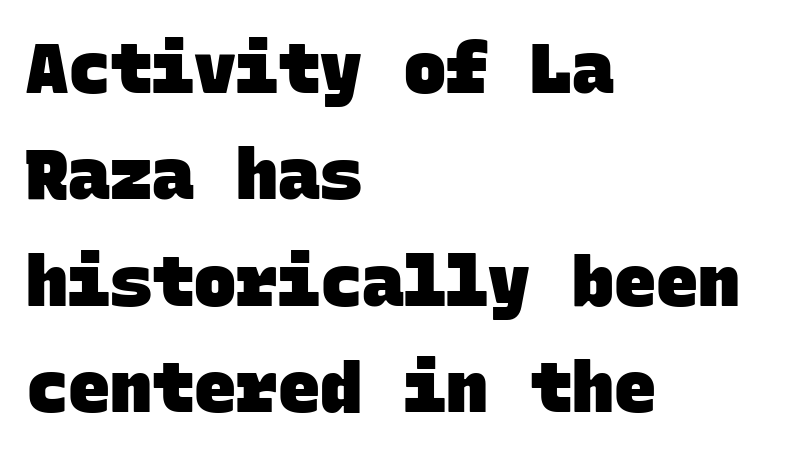
{"serif": "no", "bold": "yes", "weight": "heavy", "width": "normal", "stroke_contrast": "low", "x_height": "large", "monospaced": "yes", "underline": "no", "align": "left", "line_spacing": "normal", "line_spacing_ratio": 1.52, "letter_spacing": "normal", "letter_spacing_em": 0.0, "glyph_px": 70}
